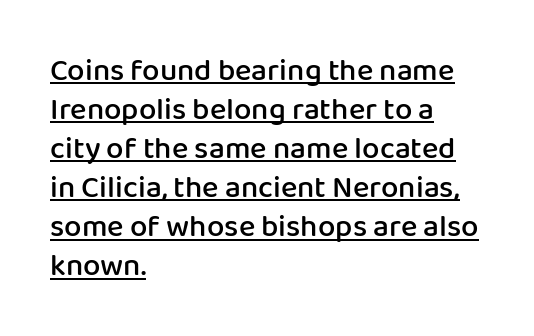
The image shows 31 px semibold sans-serif type, upright; set left-aligned, normal line spacing (1.26x), normal letter spacing, underlined; low stroke contrast and a medium x-height.
